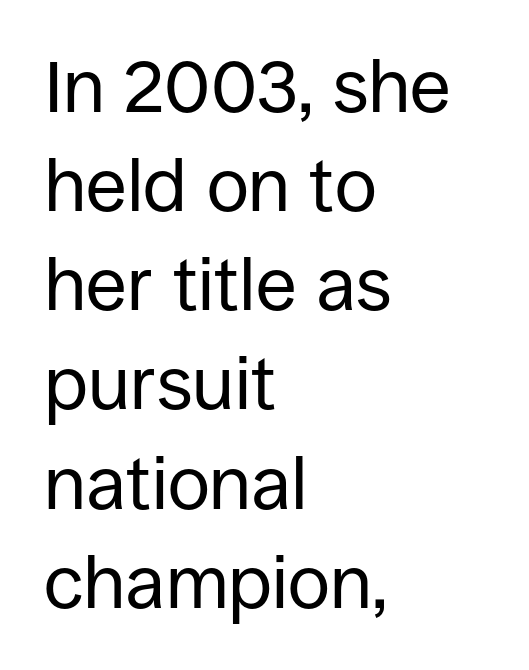
Q: Is the text bold? A: No.
Q: Is the text italic (slanted)? A: No, it is upright.
Q: Is the typeface a serif or a sans-serif typeface? A: Sans-serif.
Q: Is the text underlined? A: No.
Q: How is the paragraph aligned? A: Left-aligned.
Q: Is the spacing between letters normal or unusually wide? A: Normal.
Q: Is the spacing between lines tight, normal or loose? A: Normal.
Q: Width (condensed, normal, or wide)? A: Normal.
Q: Stroke contrast? A: Low.
Q: x-height? A: Large.
Q: Monospaced? A: No.
